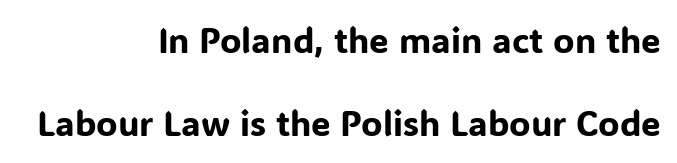
{"serif": "no", "italic": "no", "width": "normal", "stroke_contrast": "low", "x_height": "medium", "monospaced": "no", "underline": "no", "align": "right", "line_spacing": "loose", "line_spacing_ratio": 2.38, "letter_spacing": "normal", "letter_spacing_em": 0.0, "glyph_px": 35}
